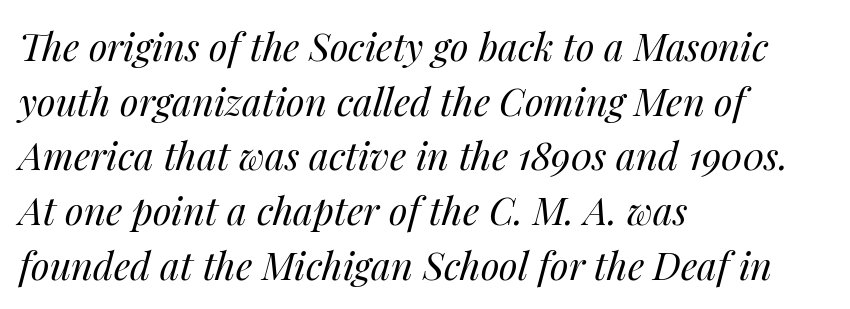
{"italic": "yes", "lean": "right", "slant_degrees": 14, "bold": "no", "weight": "regular", "width": "normal", "stroke_contrast": "medium", "x_height": "medium", "monospaced": "no", "underline": "no", "align": "left", "line_spacing": "normal", "line_spacing_ratio": 1.44, "letter_spacing": "normal", "letter_spacing_em": 0.0, "glyph_px": 38}
